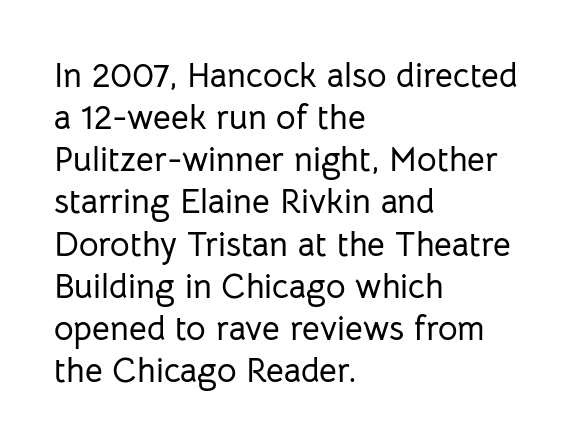
Q: Is the text italic (slanted)? A: No, it is upright.
Q: Is the typeface a serif or a sans-serif typeface? A: Sans-serif.
Q: Is the text underlined? A: No.
Q: How is the paragraph aligned? A: Left-aligned.
Q: Is the spacing between letters normal or unusually wide? A: Normal.
Q: Width (condensed, normal, or wide)? A: Normal.
Q: Stroke contrast? A: Low.
Q: x-height? A: Medium.
Q: Monospaced? A: No.
